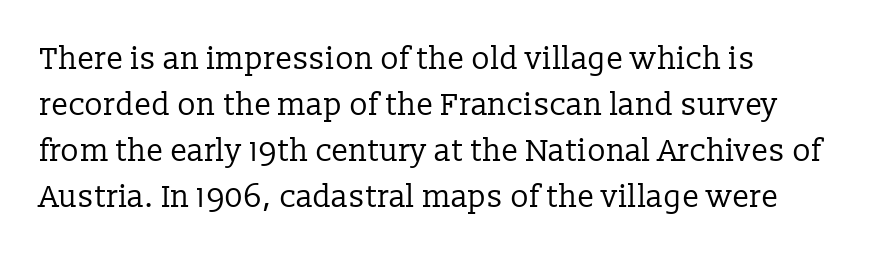
The image shows 31 px regular-weight serif type, upright; set left-aligned, normal line spacing (1.48x), normal letter spacing, not underlined; low stroke contrast and a medium x-height.
